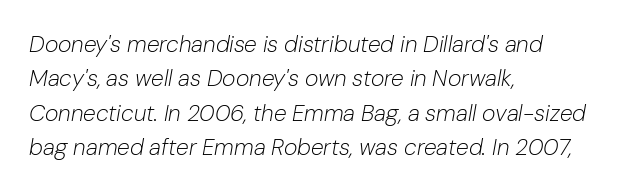
The image shows 23 px text type, italic (leaning right); set left-aligned, normal line spacing (1.49x), normal letter spacing, not underlined.
